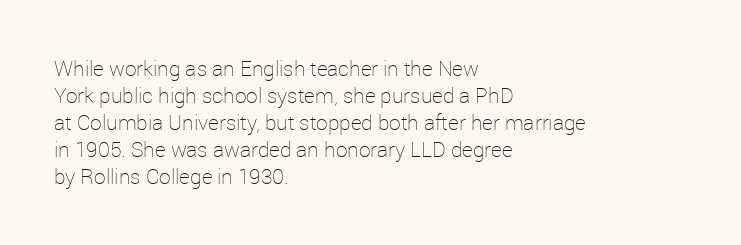
The passage shown is not underscored anywhere. Summary of vertical rhythm: regular, with standard interline spacing. The rag falls on the right side of this text block. Notice how the stems are strictly vertical — no italics here. Vertical stems look standard width or narrower in stroke.
